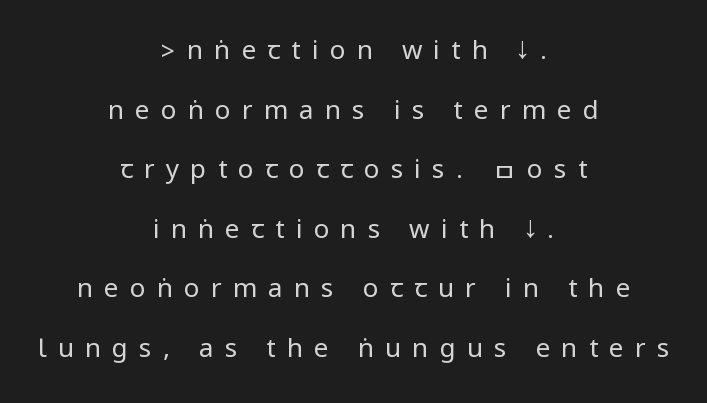
Q: Is the text bold? A: No.
Q: Is the text italic (slanted)? A: No, it is upright.
Q: Is the text underlined? A: No.
Q: How is the paragraph aligned? A: Centered.
Q: Is the spacing between letters normal or unusually wide? A: Unusually wide.
Q: Is the spacing between lines tight, normal or loose? A: Loose.
